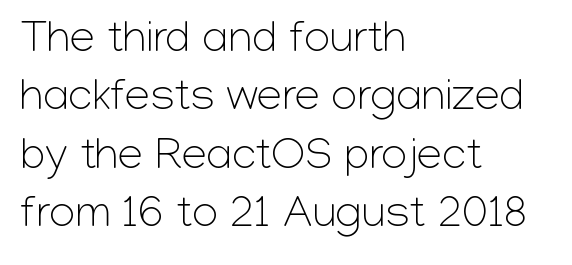
No chunkiness to these letters — they're not bold. Compared with typical body copy, the letter spacing here is the same. Descender tails drop into unmarked territory. Compared with typical paragraphs, the rows here are spaced about the same.
